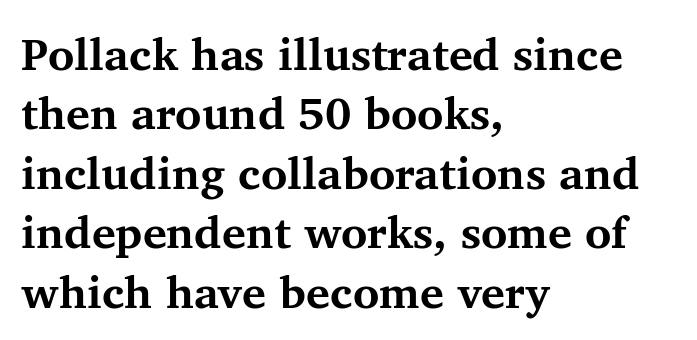
{"serif": "yes", "italic": "no", "bold": "yes", "weight": "bold", "width": "normal", "stroke_contrast": "medium", "x_height": "medium", "monospaced": "no", "underline": "no", "align": "left", "line_spacing": "normal", "line_spacing_ratio": 1.32, "letter_spacing": "normal", "letter_spacing_em": 0.0, "glyph_px": 45}
